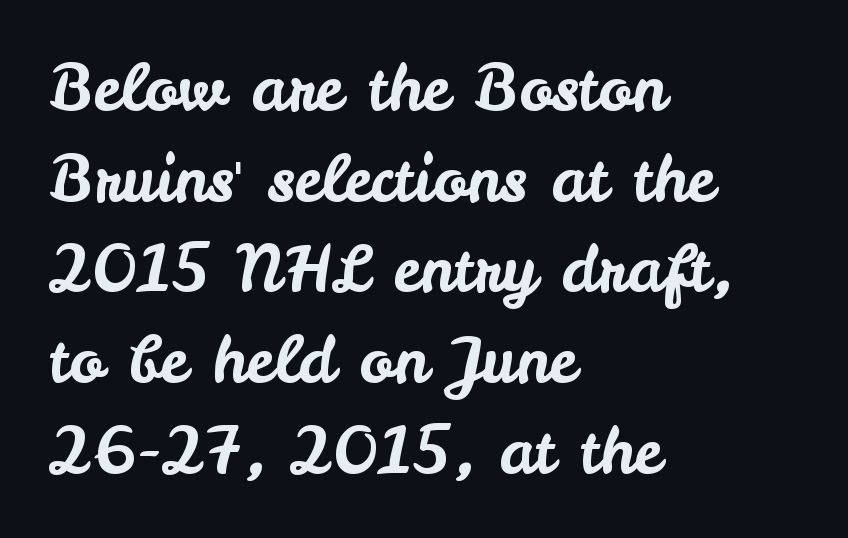
Proportional: the letters do not fall into vertical columns. Nothing sits at the stroke ends, so this counts as sans-serif. This block has exactly the height ordinary leading produces. These lines stack with their left ends in a neat column. The specimen omits any rule beneath the text block's lines. Spacing between characters is what you'd get straight out of the box.
